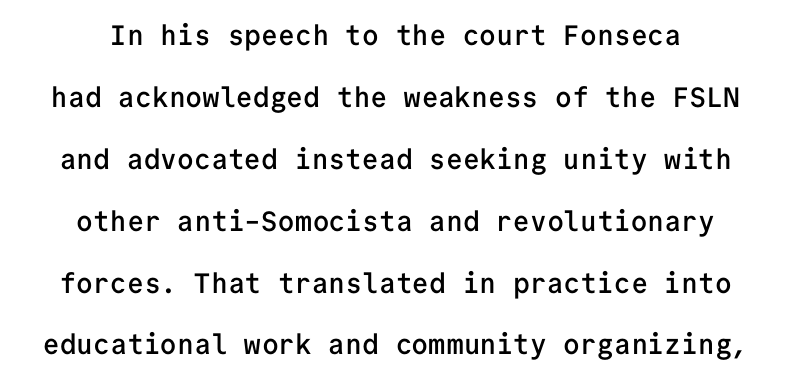
{"serif": "no", "italic": "no", "bold": "semi", "weight": "semibold", "width": "normal", "stroke_contrast": "low", "x_height": "medium", "monospaced": "yes", "underline": "no", "align": "center", "line_spacing": "loose", "line_spacing_ratio": 2.21, "letter_spacing": "normal", "letter_spacing_em": 0.0, "glyph_px": 28}
